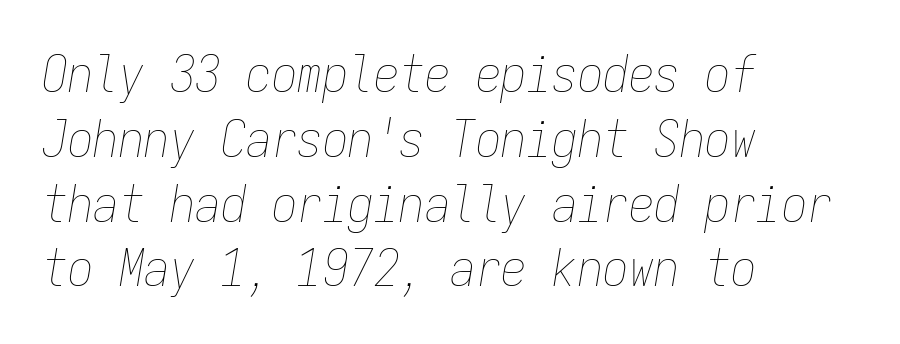
{"italic": "yes", "lean": "right", "slant_degrees": 9, "bold": "no", "weight": "thin", "width": "condensed", "stroke_contrast": "low", "x_height": "medium", "monospaced": "yes", "underline": "no", "align": "left", "line_spacing": "normal", "line_spacing_ratio": 1.27, "letter_spacing": "normal", "letter_spacing_em": 0.0, "glyph_px": 51}
